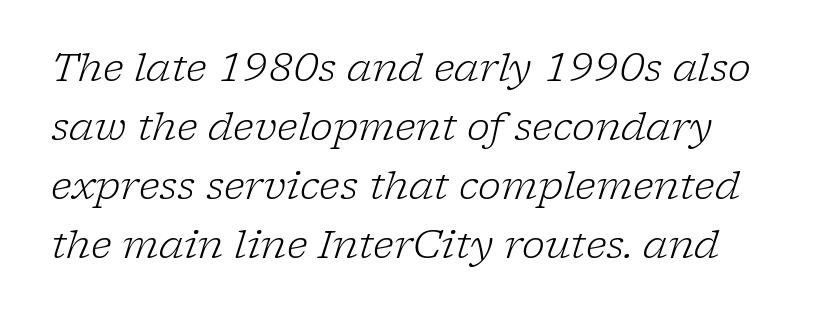
The image shows 39 px light serif type, italic (leaning right); set normal line spacing (1.51x), normal letter spacing, not underlined; low stroke contrast and a medium x-height.
